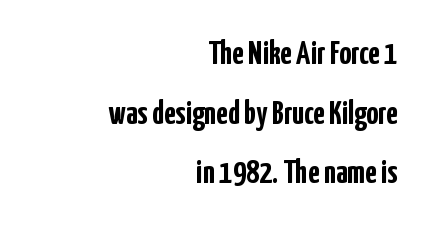
The image shows 33 px semibold, condensed sans-serif type, upright; set right-aligned, line spacing 1.81x, normal letter spacing, not underlined; low stroke contrast and a medium x-height.
